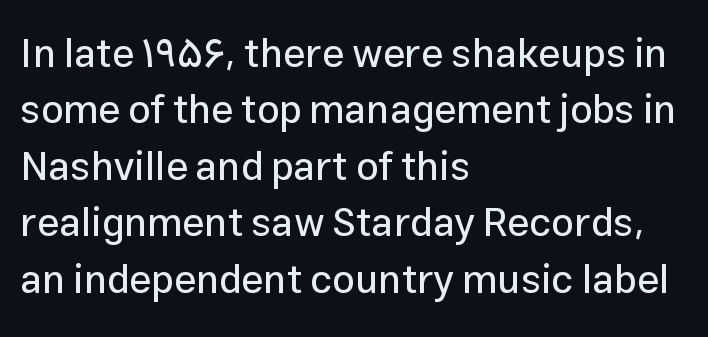
Q: Is the text italic (slanted)? A: No, it is upright.
Q: Is the typeface a serif or a sans-serif typeface? A: Sans-serif.
Q: Is the text underlined? A: No.
Q: How is the paragraph aligned? A: Left-aligned.
Q: Is the spacing between letters normal or unusually wide? A: Normal.
Q: Is the spacing between lines tight, normal or loose? A: Normal.
Q: Width (condensed, normal, or wide)? A: Normal.
Q: Stroke contrast? A: Low.
Q: x-height? A: Medium.
Q: Monospaced? A: No.
